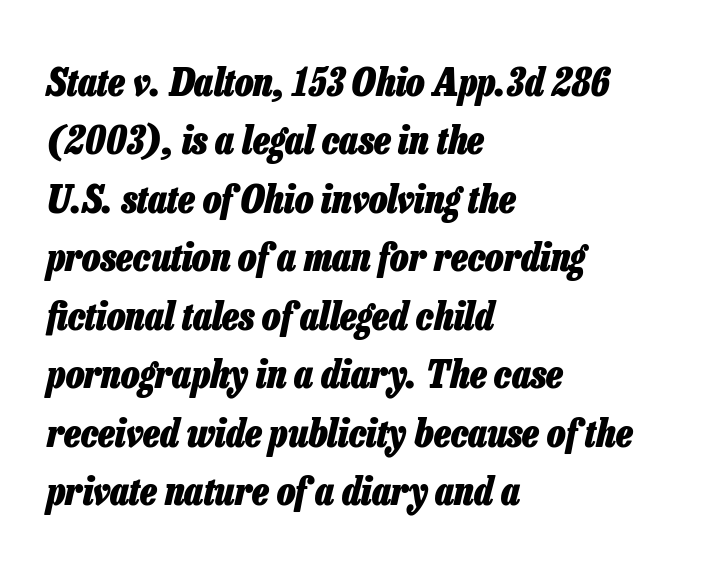
The space beneath each line is pristine and unruled. A typesetter would mark this as italic. The paragraph shown leans on its left margin. There is no visible air inserted between adjacent glyphs.
